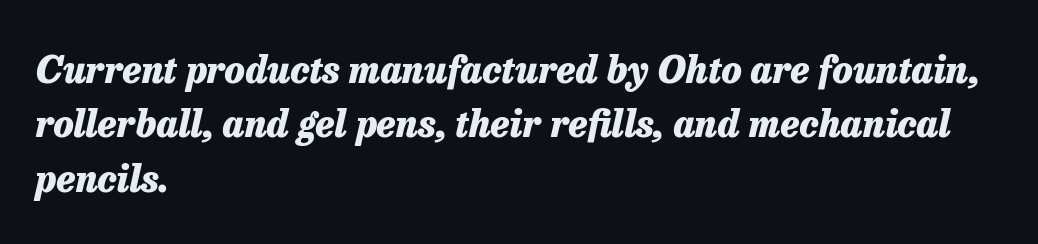
Q: Is the text bold? A: Yes.
Q: Is the text italic (slanted)? A: Yes, it leans right by about 13 degrees.
Q: Is the text underlined? A: No.
Q: How is the paragraph aligned? A: Left-aligned.
Q: Is the spacing between letters normal or unusually wide? A: Normal.
Q: Is the spacing between lines tight, normal or loose? A: Normal.
Q: Width (condensed, normal, or wide)? A: Normal.
Q: Stroke contrast? A: Low.
Q: x-height? A: Medium.
Q: Monospaced? A: No.
